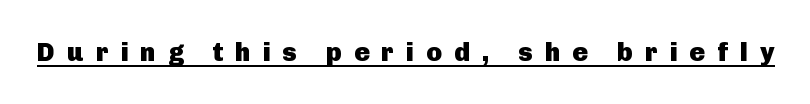
Q: Is the text bold? A: Yes.
Q: Is the text italic (slanted)? A: No, it is upright.
Q: Is the text underlined? A: Yes.
Q: Is the spacing between letters normal or unusually wide? A: Unusually wide.
